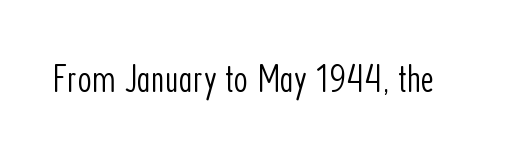
Q: Is the text bold? A: No.
Q: Is the text italic (slanted)? A: No, it is upright.
Q: Is the typeface a serif or a sans-serif typeface? A: Sans-serif.
Q: Is the text underlined? A: No.
Q: Is the spacing between letters normal or unusually wide? A: Normal.
Q: Width (condensed, normal, or wide)? A: Condensed.
Q: Stroke contrast? A: Low.
Q: x-height? A: Medium.
Q: Monospaced? A: No.
